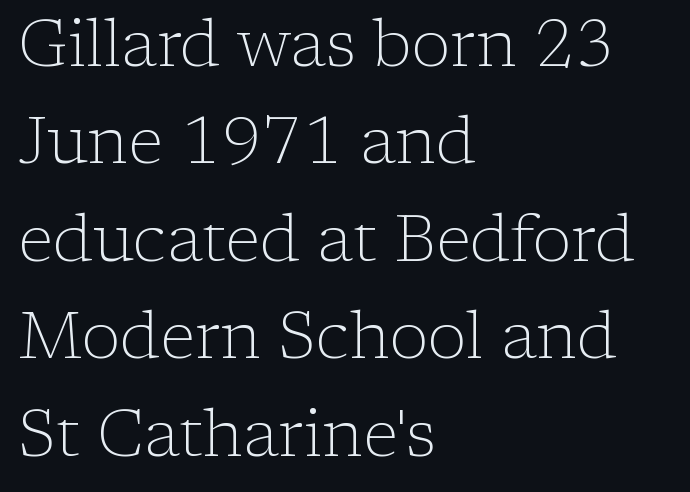
Is this a fixed-width face? No — the glyphs have proportional, varying widths. The cut favours lightness, reaching ordinary text weight at its darkest. The ragged edge is on the right, which tells us the setting is flush left. I'd call this a serif setting — the letters wear small feet. Vertical strokes here are truly vertical. The zone under the glyphs is completely vacant.
